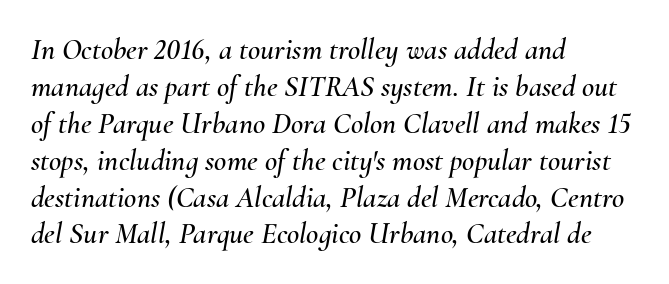
Q: Is the text italic (slanted)? A: Yes, it leans right by about 10 degrees.
Q: Is the text underlined? A: No.
Q: How is the paragraph aligned? A: Left-aligned.
Q: Is the spacing between letters normal or unusually wide? A: Normal.
Q: Width (condensed, normal, or wide)? A: Normal.
Q: Stroke contrast? A: Medium.
Q: x-height? A: Small.
Q: Monospaced? A: No.
